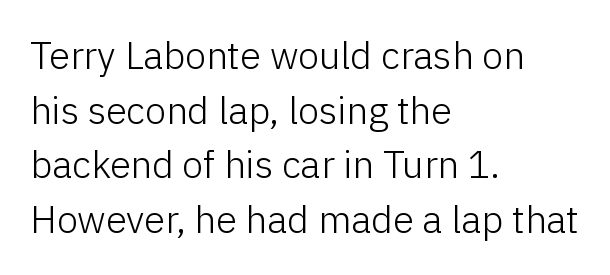
The image shows 38 px light sans-serif type, upright; set left-aligned, normal line spacing (1.44x), normal letter spacing, not underlined; low stroke contrast and a medium x-height.
